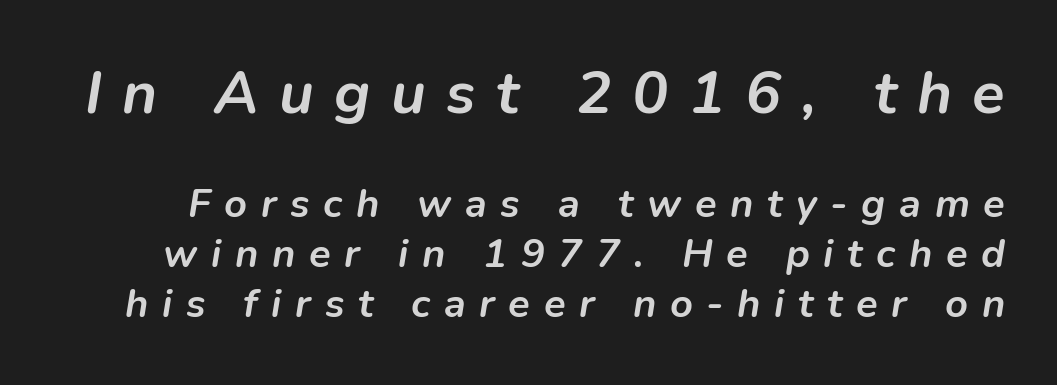
The image shows 60 px semibold type, italic (leaning right); set normal line spacing (1.26x), unusually wide letter spacing (+0.34 em), not underlined; the first (top) block is 1.5x larger; low stroke contrast and a medium x-height.
